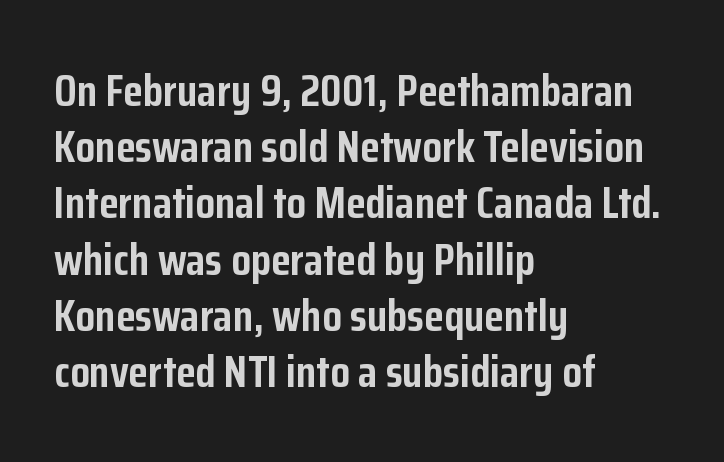
{"serif": "no", "italic": "no", "bold": "yes", "weight": "semibold", "width": "condensed", "stroke_contrast": "low", "x_height": "medium", "monospaced": "no", "underline": "no", "align": "left", "line_spacing": "normal", "line_spacing_ratio": 1.25, "letter_spacing": "normal", "letter_spacing_em": 0.0, "glyph_px": 45}
